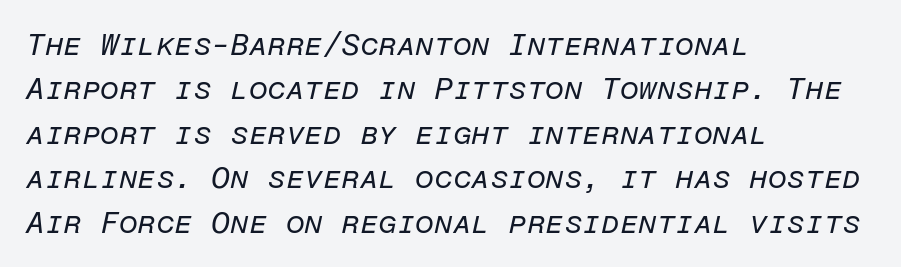
{"italic": "yes", "lean": "right", "slant_degrees": 12, "bold": "no", "weight": "regular", "width": "normal", "stroke_contrast": "low", "x_height": "medium", "monospaced": "yes", "underline": "no", "align": "left", "line_spacing": "normal", "line_spacing_ratio": 1.48, "letter_spacing": "normal", "letter_spacing_em": 0.0, "glyph_px": 30}
